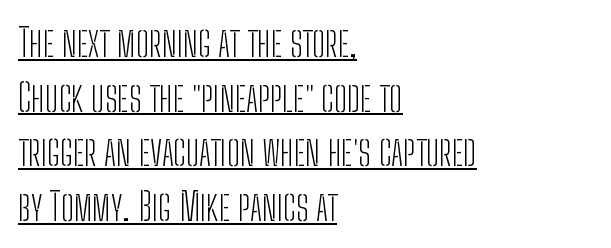
Q: Is the text bold? A: No.
Q: Is the text italic (slanted)? A: No, it is upright.
Q: Is the typeface a serif or a sans-serif typeface? A: Sans-serif.
Q: Is the text underlined? A: Yes.
Q: How is the paragraph aligned? A: Left-aligned.
Q: Is the spacing between letters normal or unusually wide? A: Normal.
Q: Is the spacing between lines tight, normal or loose? A: Normal.
Q: Width (condensed, normal, or wide)? A: Condensed.
Q: Stroke contrast? A: Low.
Q: x-height? A: Medium.
Q: Monospaced? A: No.
